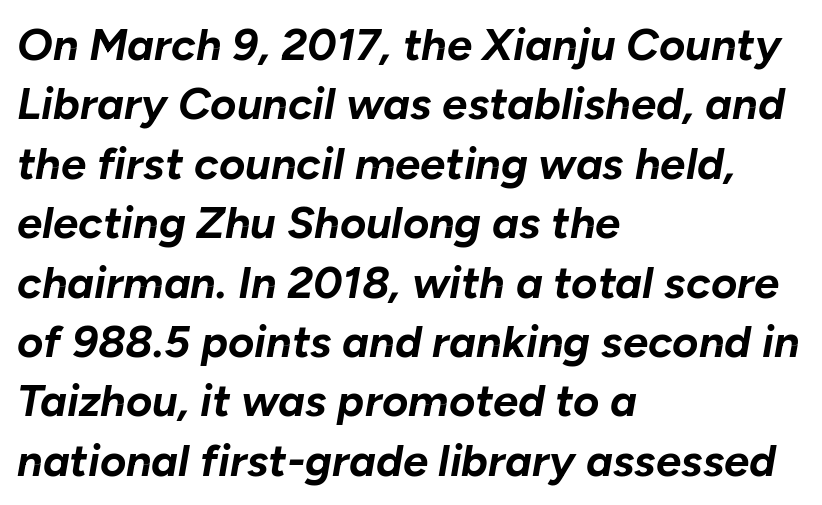
Q: Is the text bold? A: Yes.
Q: Is the text italic (slanted)? A: Yes, it leans right by about 10 degrees.
Q: Is the text underlined? A: No.
Q: How is the paragraph aligned? A: Left-aligned.
Q: Is the spacing between letters normal or unusually wide? A: Normal.
Q: Is the spacing between lines tight, normal or loose? A: Normal.
Q: Width (condensed, normal, or wide)? A: Normal.
Q: Stroke contrast? A: Low.
Q: x-height? A: Medium.
Q: Monospaced? A: No.
